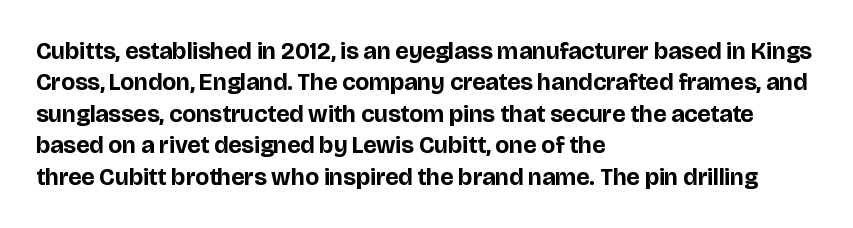
{"italic": "no", "bold": "yes", "underline": "no", "align": "left", "line_spacing": "normal", "line_spacing_ratio": 1.31, "letter_spacing": "normal", "letter_spacing_em": 0.0, "glyph_px": 24}
